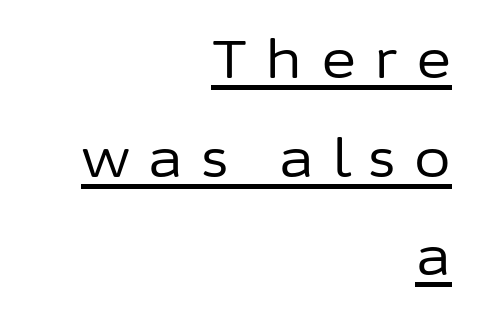
These lines stack with their right ends in a neat column. Each line of the rendering has a horizontal stroke beneath the glyphs. Posture: straight, roman, zero tilt. Note the varied advance widths — an 'i' is clearly narrower than an 'm'.
